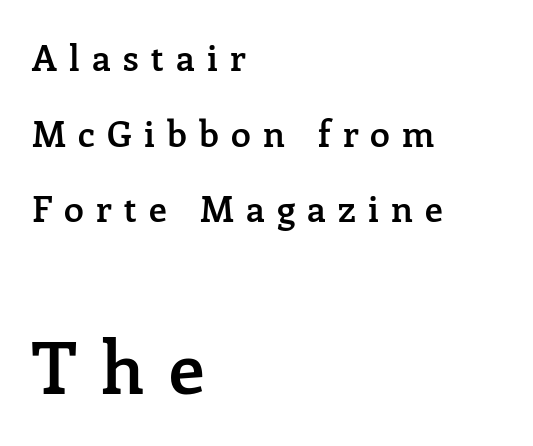
The image shows 72 px semibold serif type, upright; set left-aligned, loose line spacing (2.1x), unusually wide letter spacing (+0.34 em), not underlined; the second (bottom) block is 2.0x larger; low stroke contrast and a medium x-height.
